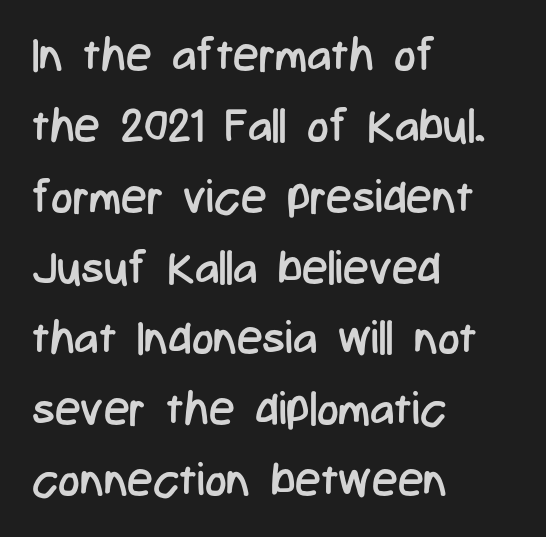
The image shows 46 px regular-weight, condensed sans-serif type, upright; set left-aligned, normal line spacing (1.54x), normal letter spacing, not underlined; low stroke contrast and a medium x-height.
